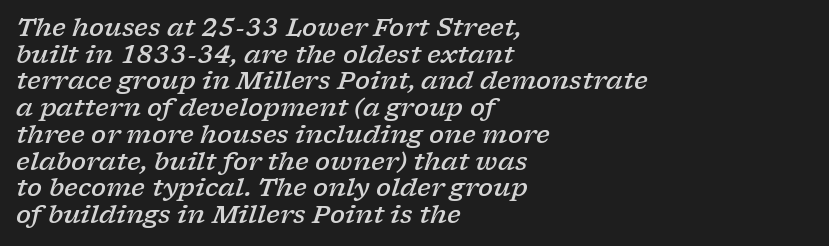
The rendering anchors every line to the left-hand side. Every character sits at an angle, as italics do. Nobody drew a line under any word here. What weight is shown? A semibold, between regular and bold.
